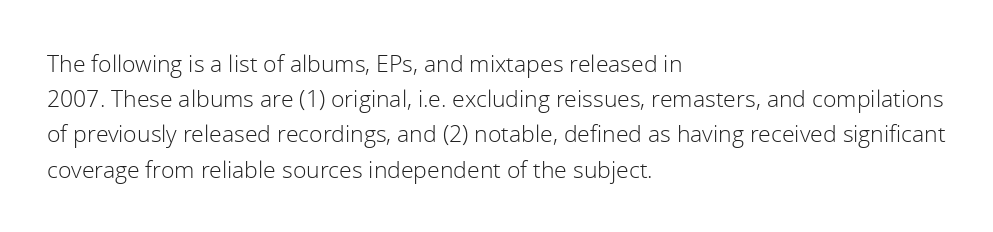
The image shows 23 px text type, upright; set left-aligned, normal line spacing (1.53x), normal letter spacing, not underlined.
